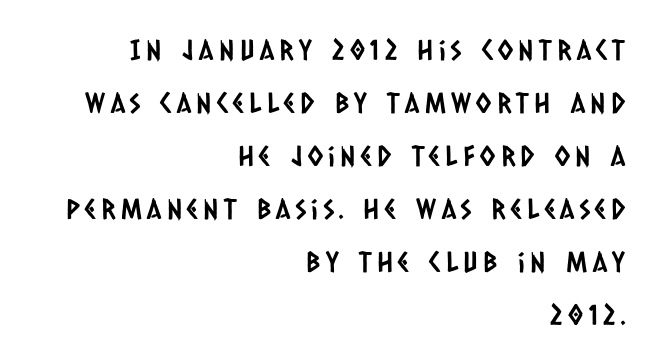
Q: Is the typeface a serif or a sans-serif typeface? A: Sans-serif.
Q: Is the text underlined? A: No.
Q: How is the paragraph aligned? A: Right-aligned.
Q: Width (condensed, normal, or wide)? A: Condensed.
Q: Stroke contrast? A: Low.
Q: x-height? A: Large.
Q: Monospaced? A: No.
